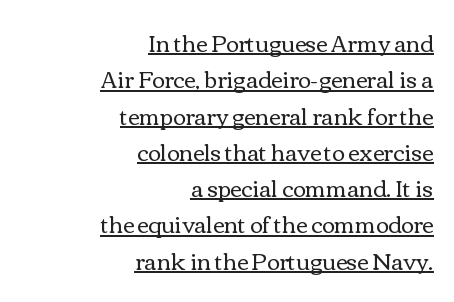
The specimen reads as upright at a glance. The paragraph has a hard right edge and a soft left edge. Looks like someone drew a line under every word here. These lines sit exactly where default settings would place them.
